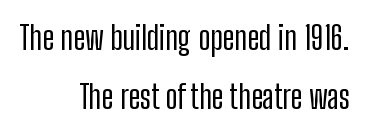
{"serif": "no", "italic": "no", "width": "condensed", "stroke_contrast": "low", "x_height": "medium", "monospaced": "no", "underline": "no", "align": "right", "line_spacing_ratio": 1.78, "letter_spacing": "normal", "letter_spacing_em": 0.0, "glyph_px": 33}
